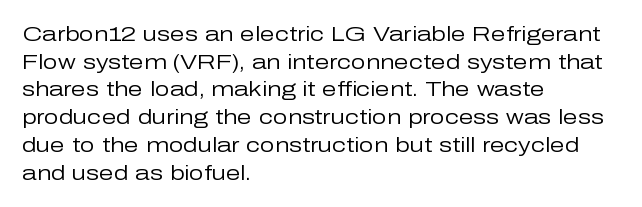
{"italic": "no", "bold": "no", "underline": "no", "align": "left", "line_spacing": "normal", "line_spacing_ratio": 1.32, "letter_spacing": "normal", "letter_spacing_em": 0.0, "glyph_px": 21}
